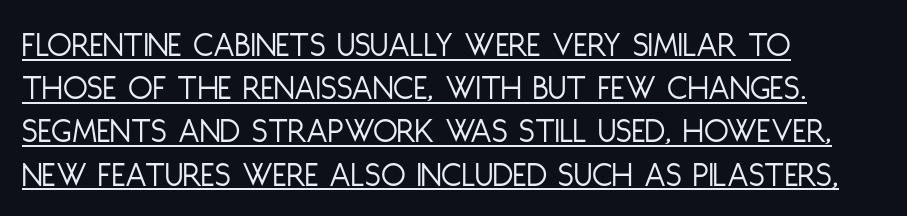
Q: Is the text bold? A: No.
Q: Is the text italic (slanted)? A: No, it is upright.
Q: Is the typeface a serif or a sans-serif typeface? A: Sans-serif.
Q: Is the text underlined? A: Yes.
Q: How is the paragraph aligned? A: Left-aligned.
Q: Is the spacing between letters normal or unusually wide? A: Normal.
Q: Width (condensed, normal, or wide)? A: Condensed.
Q: Stroke contrast? A: Low.
Q: x-height? A: Large.
Q: Monospaced? A: No.
